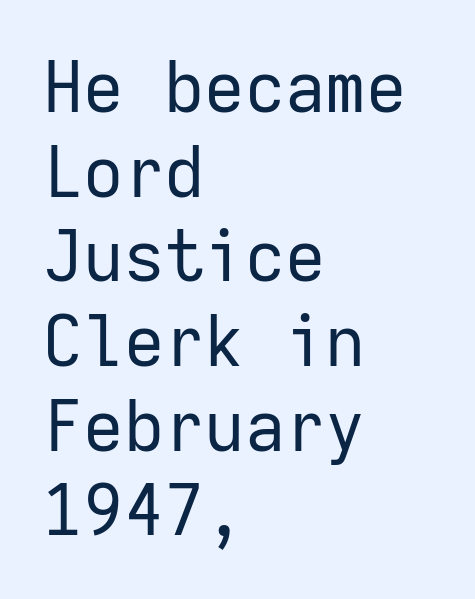
Reading down the block, your eye returns to a fixed left position each line. Stroke mass is kept to a normal reading level or below. No italicization has been applied; the sample stays upright. Tracking here is standard; glyphs follow each other at the usual distance.
